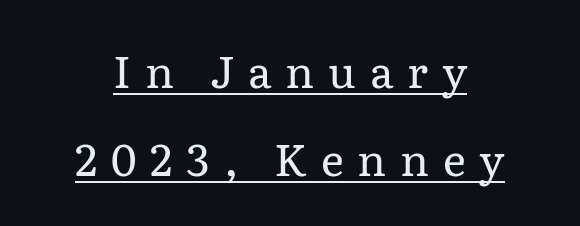
Q: Is the text bold? A: No.
Q: Is the text italic (slanted)? A: No, it is upright.
Q: Is the typeface a serif or a sans-serif typeface? A: Serif.
Q: Is the text underlined? A: Yes.
Q: How is the paragraph aligned? A: Centered.
Q: Is the spacing between letters normal or unusually wide? A: Unusually wide.
Q: Is the spacing between lines tight, normal or loose? A: Loose.
Q: Width (condensed, normal, or wide)? A: Normal.
Q: Stroke contrast? A: Low.
Q: x-height? A: Medium.
Q: Monospaced? A: No.
